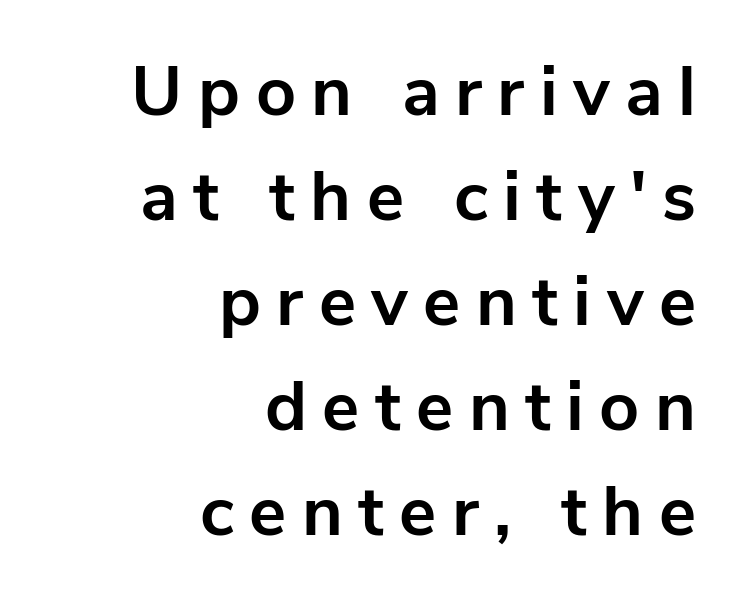
Q: Is the text bold? A: Yes.
Q: Is the text italic (slanted)? A: No, it is upright.
Q: Is the typeface a serif or a sans-serif typeface? A: Sans-serif.
Q: Is the text underlined? A: No.
Q: How is the paragraph aligned? A: Right-aligned.
Q: Is the spacing between letters normal or unusually wide? A: Unusually wide.
Q: Is the spacing between lines tight, normal or loose? A: Normal.
Q: Width (condensed, normal, or wide)? A: Normal.
Q: Stroke contrast? A: Low.
Q: x-height? A: Medium.
Q: Monospaced? A: No.
